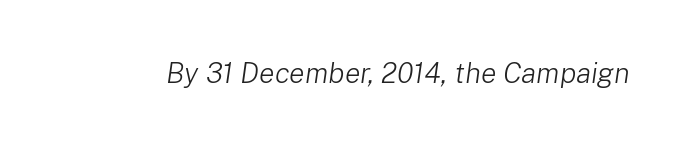
Bare-footed words on every line. Counters stay open thanks to moderate or lighter strokes. Designer's note — italics engaged. A typesetter would call this zero additional tracking.
